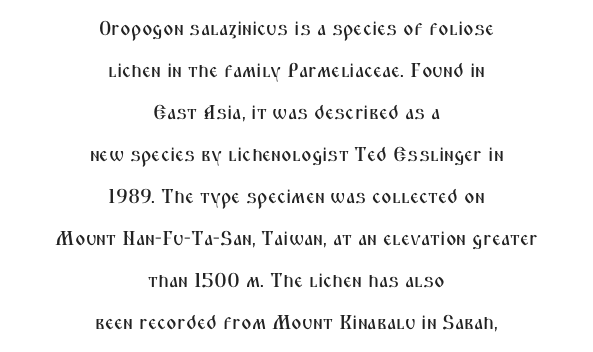
Q: Is the text italic (slanted)? A: No, it is upright.
Q: Is the text underlined? A: No.
Q: How is the paragraph aligned? A: Centered.
Q: Is the spacing between letters normal or unusually wide? A: Normal.
Q: Is the spacing between lines tight, normal or loose? A: Loose.
